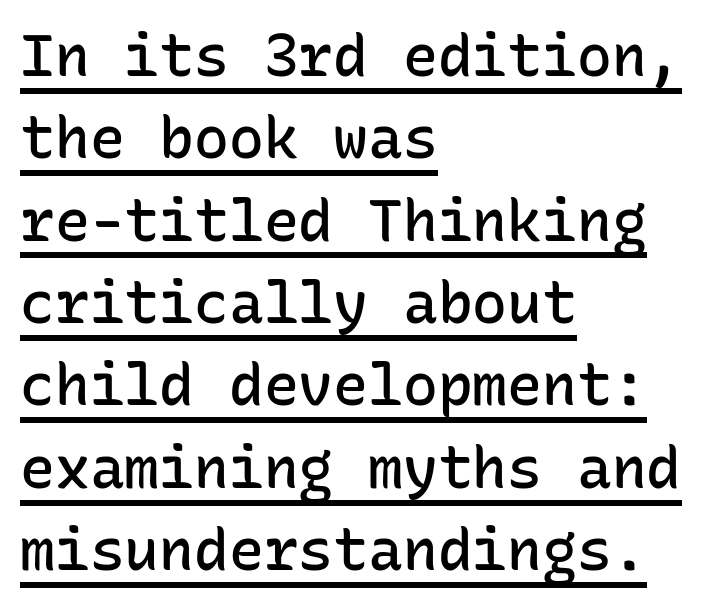
The setting favours the left margin, as ordinary paragraphs usually do. It's the straight-up-and-down kind of type. Look at the bottom of the vertical strokes: they stop flat, with no serifs. Strokes here are thickened, but only to semibold level. Notice how descenders clear the ascenders below comfortably — that's standard leading.
